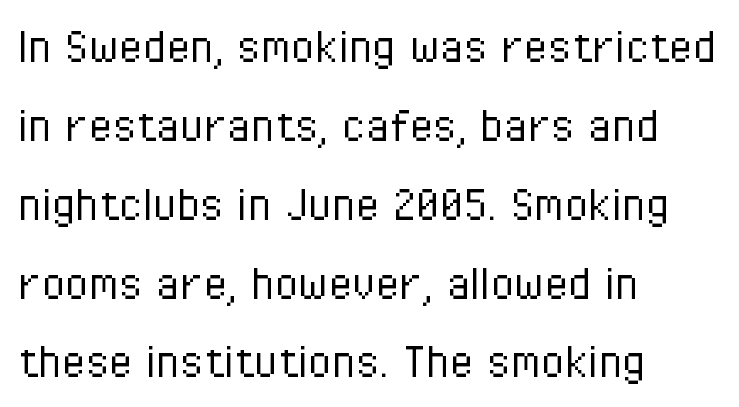
The image shows 54 px light, condensed sans-serif type, upright; set left-aligned, normal line spacing (1.46x), normal letter spacing, not underlined; low stroke contrast and a medium x-height.
